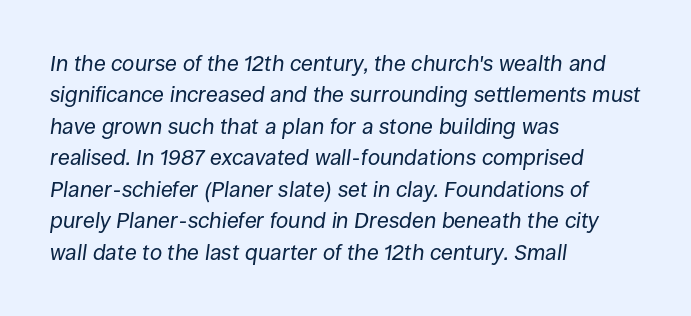
Q: Is the text bold? A: No.
Q: Is the text italic (slanted)? A: Yes, it leans right by about 8 degrees.
Q: Is the text underlined? A: No.
Q: How is the paragraph aligned? A: Left-aligned.
Q: Is the spacing between letters normal or unusually wide? A: Normal.
Q: Is the spacing between lines tight, normal or loose? A: Normal.
